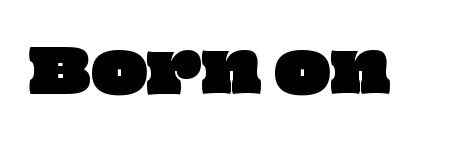
Q: Is the text underlined? A: No.
Q: Is the spacing between letters normal or unusually wide? A: Normal.
Q: Width (condensed, normal, or wide)? A: Wide.
Q: Stroke contrast? A: Low.
Q: x-height? A: Large.
Q: Monospaced? A: No.
